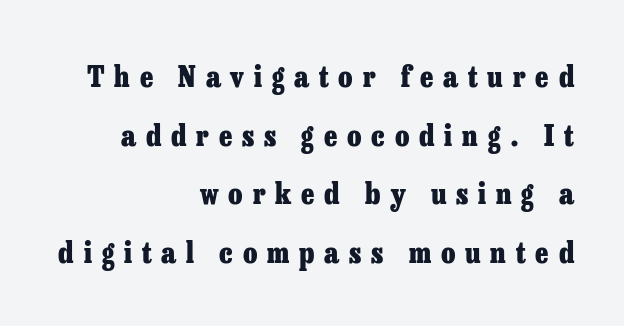
The image shows 29 px heavy serif type, upright; set right-aligned, loose line spacing (2.02x), unusually wide letter spacing (+0.34 em), not underlined; low stroke contrast and a medium x-height.
